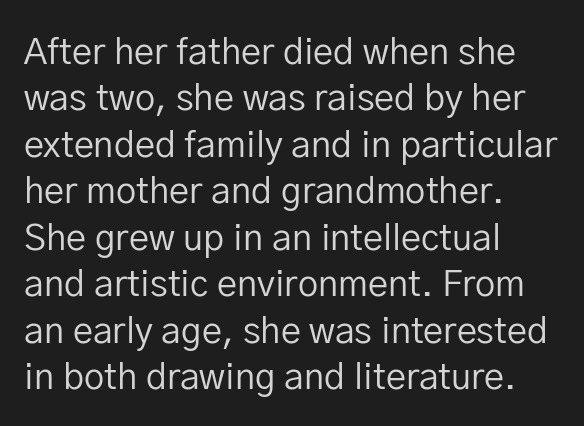
{"serif": "no", "italic": "no", "bold": "no", "weight": "regular", "width": "normal", "stroke_contrast": "low", "x_height": "medium", "monospaced": "no", "underline": "no", "align": "left", "line_spacing": "normal", "line_spacing_ratio": 1.29, "letter_spacing": "normal", "letter_spacing_em": 0.0, "glyph_px": 36}
